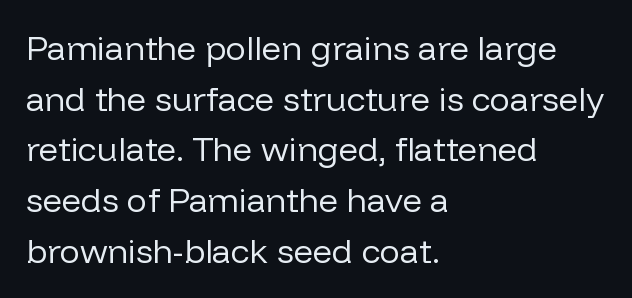
The image shows 34 px regular-weight sans-serif type, upright; set left-aligned, normal line spacing (1.49x), normal letter spacing, not underlined; low stroke contrast and a medium x-height.
